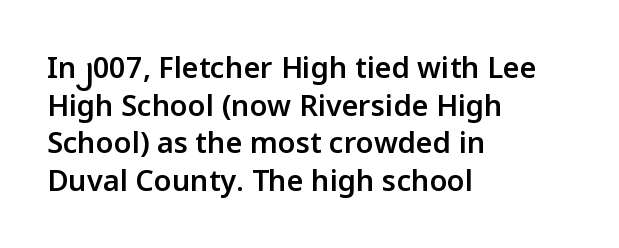
Notice how the passage keeps a crisp vertical edge on the left only. Stroke terminals: plain, sans-serif. Ordinary non-slanted type is in use. Default kerning and tracking; the words read as compact shapes. What's the leading like? Ordinary, nothing unusual. Note the varied advance widths — an 'i' is clearly narrower than an 'm'.
